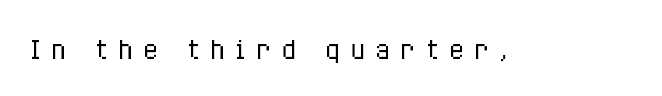
Q: Is the text bold? A: No.
Q: Is the text italic (slanted)? A: No, it is upright.
Q: Is the text underlined? A: No.
Q: Is the spacing between letters normal or unusually wide? A: Unusually wide.
